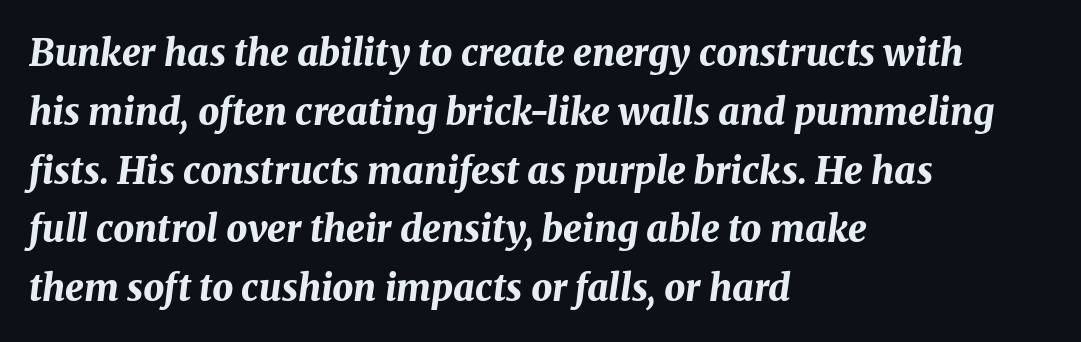
The image shows 37 px bold type, italic (leaning right); set left-aligned, normal line spacing (1.59x), normal letter spacing, not underlined; medium stroke contrast and a medium x-height.
